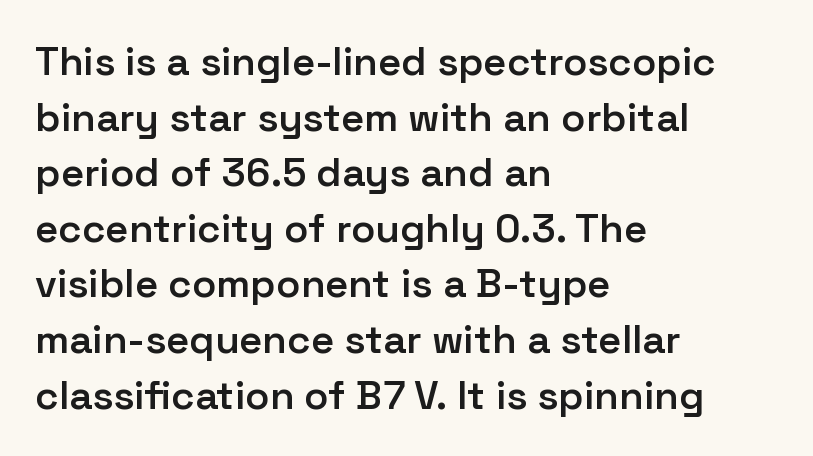
{"serif": "no", "italic": "no", "bold": "semi", "weight": "semibold", "width": "normal", "stroke_contrast": "low", "x_height": "medium", "monospaced": "no", "underline": "no", "align": "left", "line_spacing": "normal", "line_spacing_ratio": 1.39, "letter_spacing": "normal", "letter_spacing_em": 0.0, "glyph_px": 40}
